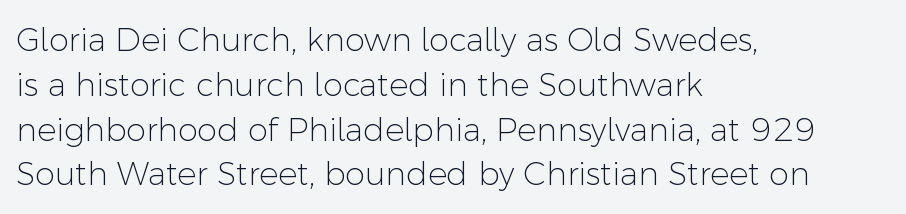
Q: Is the text bold? A: No.
Q: Is the text italic (slanted)? A: No, it is upright.
Q: Is the typeface a serif or a sans-serif typeface? A: Sans-serif.
Q: Is the text underlined? A: No.
Q: How is the paragraph aligned? A: Left-aligned.
Q: Is the spacing between letters normal or unusually wide? A: Normal.
Q: Is the spacing between lines tight, normal or loose? A: Normal.
Q: Width (condensed, normal, or wide)? A: Normal.
Q: Stroke contrast? A: Low.
Q: x-height? A: Medium.
Q: Monospaced? A: No.
